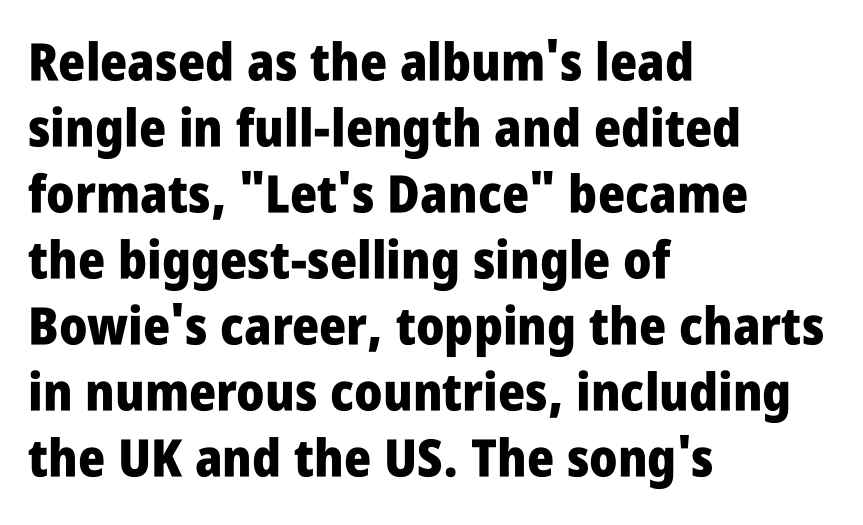
Line starts are locked; line ends wander. Rows of type keep a routine distance in the vertical direction. Compared with an ordinary text face, these strokes are far heavier — a full bold. Default kerning and tracking; the words read as compact shapes. Serif or sans? Sans — the stroke terminals are bare.
